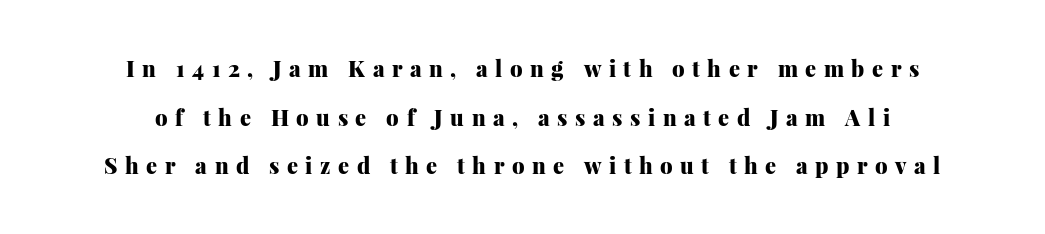
{"italic": "no", "bold": "yes", "underline": "no", "align": "center", "line_spacing": "loose", "line_spacing_ratio": 2.21, "letter_spacing": "wide", "letter_spacing_em": 0.34, "glyph_px": 22}
